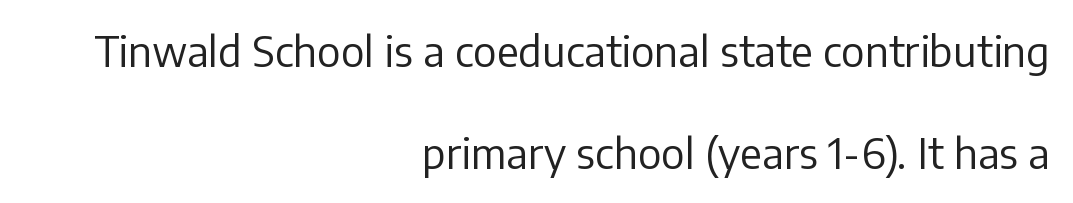
The image shows 42 px regular-weight sans-serif type, upright; set right-aligned, loose line spacing (2.44x), normal letter spacing, not underlined; low stroke contrast and a medium x-height.
